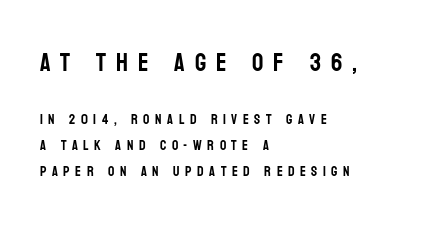
Q: Is the text italic (slanted)? A: No, it is upright.
Q: Is the text underlined? A: No.
Q: How is the paragraph aligned? A: Left-aligned.
Q: Is the spacing between letters normal or unusually wide? A: Unusually wide.
Q: Which block of text is set in a larger size, the first (top) or the second (bottom)? A: The first (top) one.
